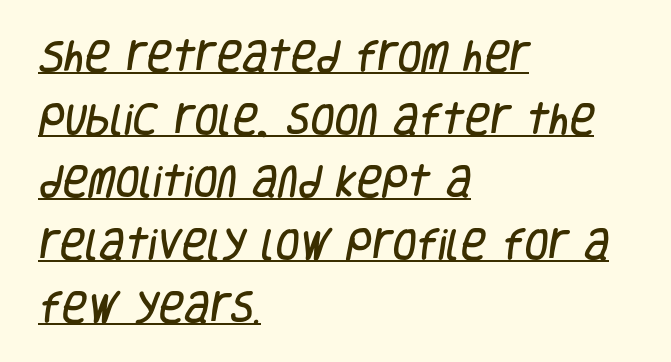
The image shows 35 px condensed sans-serif type; set left-aligned, line spacing 1.79x, normal letter spacing, underlined; low stroke contrast and a large x-height.
